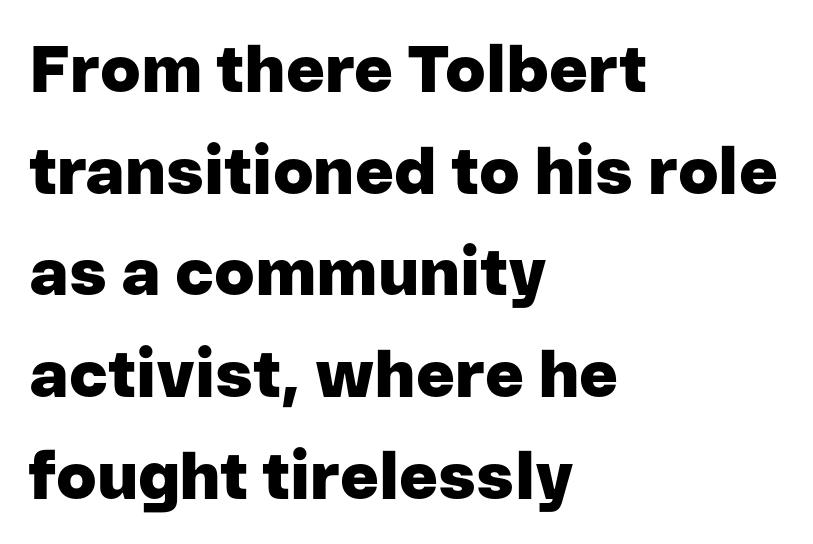
{"serif": "no", "italic": "no", "bold": "yes", "weight": "heavy", "width": "normal", "stroke_contrast": "low", "x_height": "medium", "monospaced": "no", "underline": "no", "align": "left", "line_spacing": "normal", "line_spacing_ratio": 1.54, "letter_spacing": "normal", "letter_spacing_em": 0.0, "glyph_px": 66}
